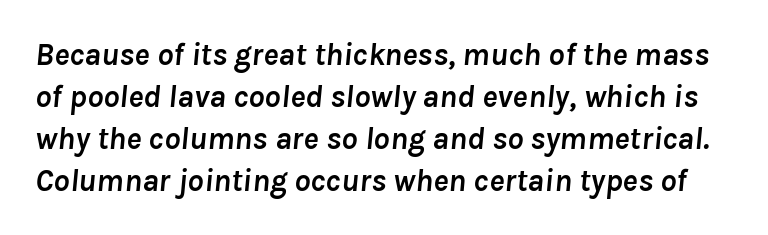
Q: Is the text bold? A: Yes.
Q: Is the text italic (slanted)? A: Yes, it leans right by about 8 degrees.
Q: Is the text underlined? A: No.
Q: Is the spacing between letters normal or unusually wide? A: Normal.
Q: Is the spacing between lines tight, normal or loose? A: Normal.
Q: Width (condensed, normal, or wide)? A: Normal.
Q: Stroke contrast? A: Low.
Q: x-height? A: Medium.
Q: Monospaced? A: No.
